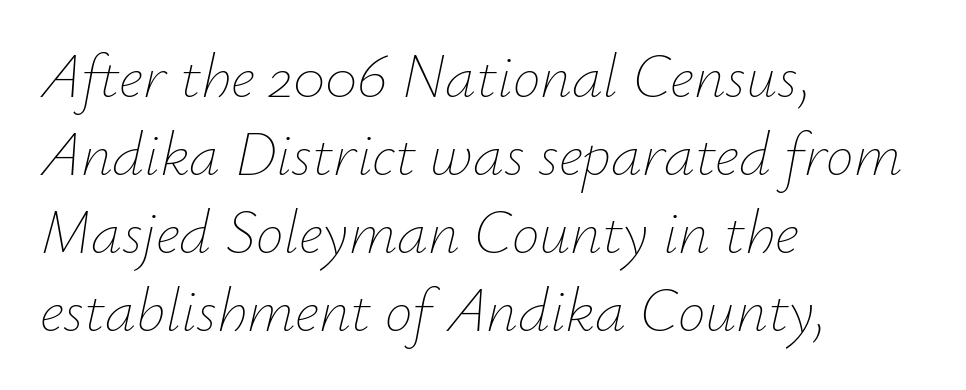
{"italic": "yes", "lean": "right", "slant_degrees": 12, "bold": "no", "weight": "thin", "width": "normal", "stroke_contrast": "low", "x_height": "small", "monospaced": "no", "underline": "no", "align": "left", "line_spacing": "normal", "line_spacing_ratio": 1.26, "letter_spacing": "normal", "letter_spacing_em": 0.0, "glyph_px": 62}
